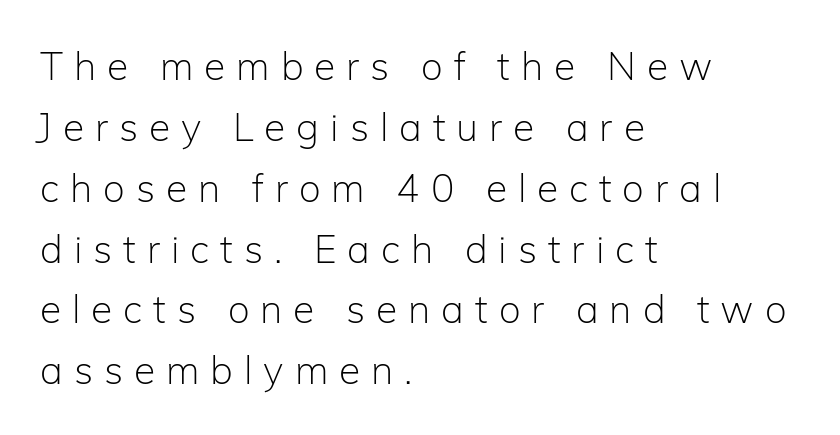
{"serif": "no", "italic": "no", "bold": "no", "weight": "light", "width": "normal", "stroke_contrast": "low", "x_height": "medium", "monospaced": "no", "underline": "no", "align": "left", "line_spacing": "normal", "line_spacing_ratio": 1.56, "letter_spacing": "wide", "letter_spacing_em": 0.28, "glyph_px": 39}
